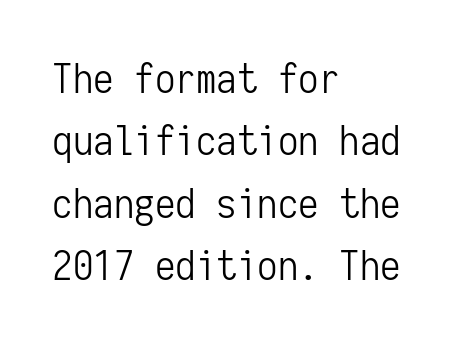
Q: Is the text bold? A: No.
Q: Is the text italic (slanted)? A: No, it is upright.
Q: Is the typeface a serif or a sans-serif typeface? A: Sans-serif.
Q: Is the text underlined? A: No.
Q: How is the paragraph aligned? A: Left-aligned.
Q: Is the spacing between letters normal or unusually wide? A: Normal.
Q: Is the spacing between lines tight, normal or loose? A: Normal.
Q: Width (condensed, normal, or wide)? A: Condensed.
Q: Stroke contrast? A: Low.
Q: x-height? A: Medium.
Q: Monospaced? A: Yes.
